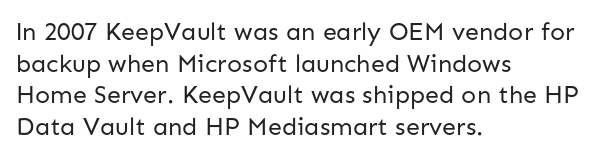
Q: Is the text bold? A: No.
Q: Is the text italic (slanted)? A: No, it is upright.
Q: Is the text underlined? A: No.
Q: How is the paragraph aligned? A: Left-aligned.
Q: Is the spacing between letters normal or unusually wide? A: Normal.
Q: Is the spacing between lines tight, normal or loose? A: Normal.
